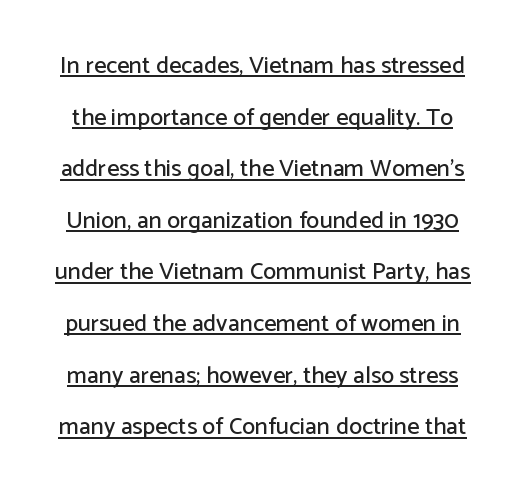
The image shows 24 px text type, upright; set loose line spacing (2.15x), normal letter spacing, underlined.
